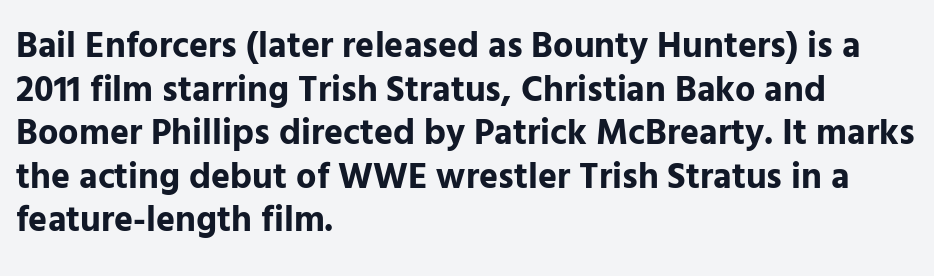
{"serif": "no", "italic": "no", "bold": "yes", "weight": "bold", "width": "normal", "stroke_contrast": "low", "x_height": "medium", "monospaced": "no", "underline": "no", "align": "left", "line_spacing_ratio": 1.21, "letter_spacing": "normal", "letter_spacing_em": 0.0, "glyph_px": 36}
